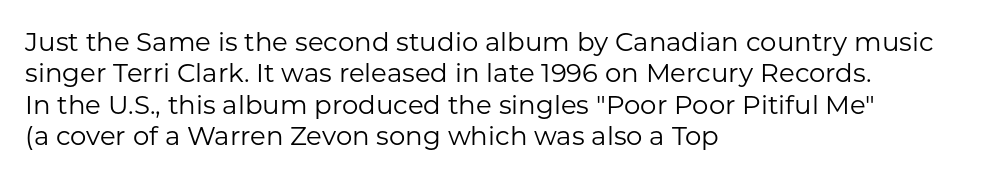
What stands out about the letter spacing? Nothing — it is the standard amount. The rendering anchors every line to the left-hand side. A light-to-regular cut is what we see here. Ordinary non-slanted type is in use.
